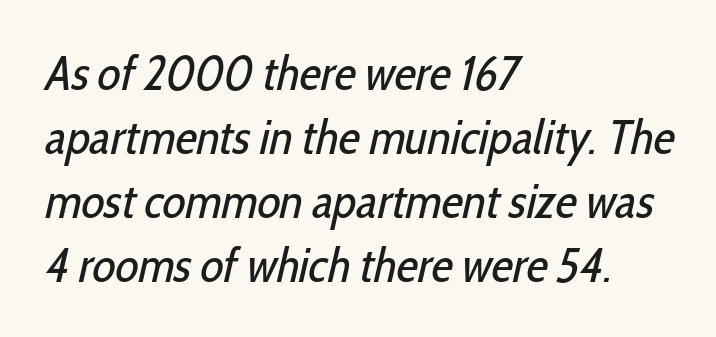
Clear beneath every line of the passage. Is there much room between lines? A standard amount, neither cramped nor airy. Horizontal alignment here is leftward, the default for most running prose. Examine the stroke ends and you'll find no serifs. The font sits on the lighter half of the weight spectrum, regular included.
